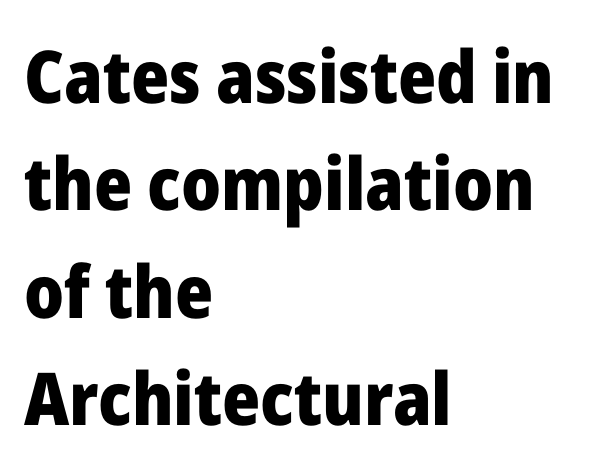
The image shows 73 px heavy sans-serif type, upright; set left-aligned, normal line spacing (1.47x), normal letter spacing, not underlined; low stroke contrast and a medium x-height.
